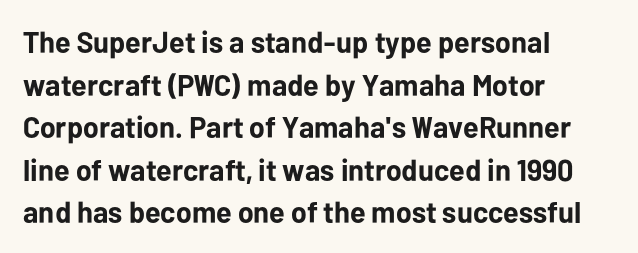
Q: Is the text bold? A: Yes.
Q: Is the text italic (slanted)? A: No, it is upright.
Q: Is the typeface a serif or a sans-serif typeface? A: Sans-serif.
Q: Is the text underlined? A: No.
Q: How is the paragraph aligned? A: Left-aligned.
Q: Is the spacing between letters normal or unusually wide? A: Normal.
Q: Is the spacing between lines tight, normal or loose? A: Normal.
Q: Width (condensed, normal, or wide)? A: Normal.
Q: Stroke contrast? A: Low.
Q: x-height? A: Medium.
Q: Monospaced? A: No.
